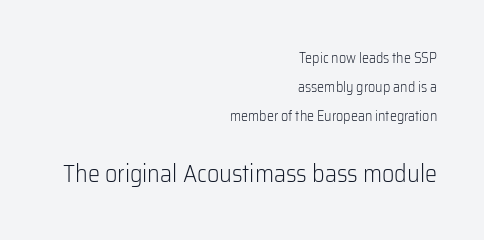
Q: Is the text bold? A: No.
Q: Is the text italic (slanted)? A: No, it is upright.
Q: Is the text underlined? A: No.
Q: How is the paragraph aligned? A: Right-aligned.
Q: Is the spacing between letters normal or unusually wide? A: Normal.
Q: Is the spacing between lines tight, normal or loose? A: Loose.
Q: Which block of text is set in a larger size, the first (top) or the second (bottom)? A: The second (bottom) one.
